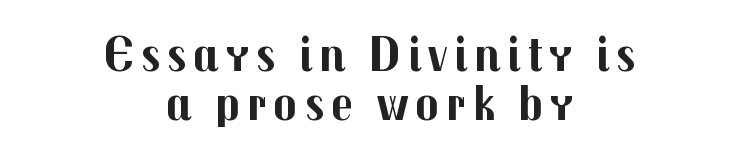
Q: Is the text bold? A: Yes.
Q: Is the text italic (slanted)? A: No, it is upright.
Q: Is the typeface a serif or a sans-serif typeface? A: Sans-serif.
Q: Is the text underlined? A: No.
Q: How is the paragraph aligned? A: Centered.
Q: Is the spacing between lines tight, normal or loose? A: Tight.
Q: Width (condensed, normal, or wide)? A: Normal.
Q: Stroke contrast? A: Medium.
Q: x-height? A: Medium.
Q: Monospaced? A: No.
